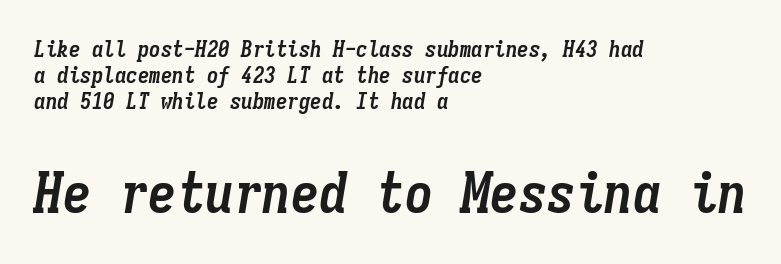
{"italic": "yes", "lean": "right", "slant_degrees": 9, "bold": "yes", "weight": "semibold", "width": "condensed", "stroke_contrast": "low", "x_height": "medium", "monospaced": "yes", "underline": "no", "align": "left", "line_spacing": "tight", "line_spacing_ratio": 1.13, "letter_spacing": "normal", "letter_spacing_em": 0.0, "larger_block": "second", "size_ratio": 2.48, "glyph_px": 57}
